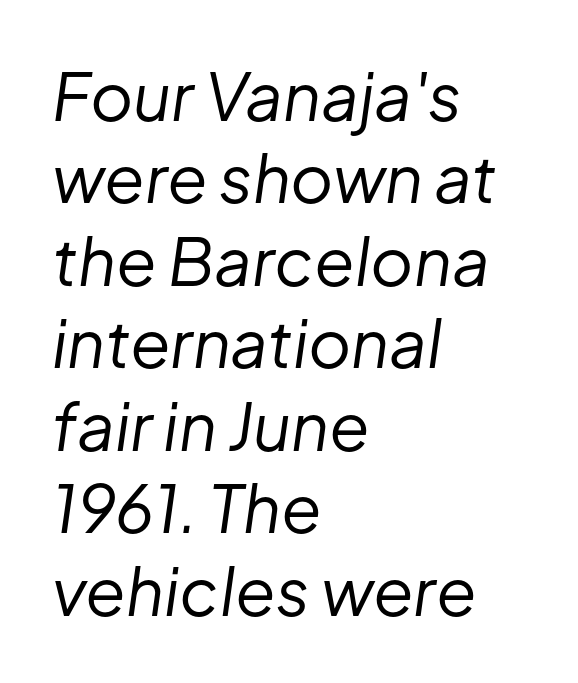
The image shows 66 px regular-weight type, italic (leaning right); set left-aligned, normal line spacing (1.25x), normal letter spacing, not underlined; low stroke contrast and a medium x-height.
